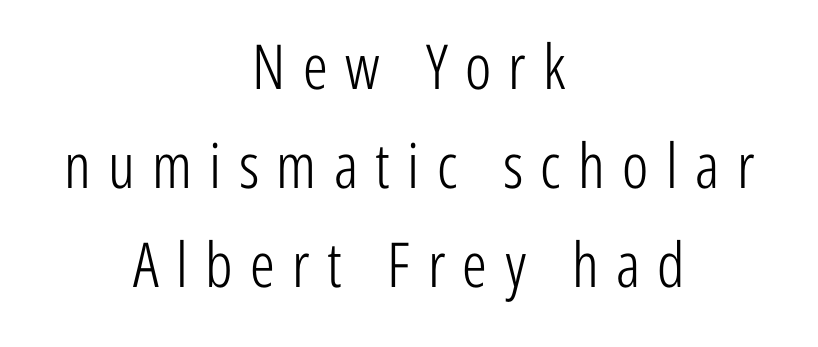
The gaps between neighbouring characters are conspicuously large. Is the block centered? Yes — each line is placed symmetrically about the middle. The passage shown stacks its lines at a standard gap. Is this a sans? Yes — the strokes have no serifs.
